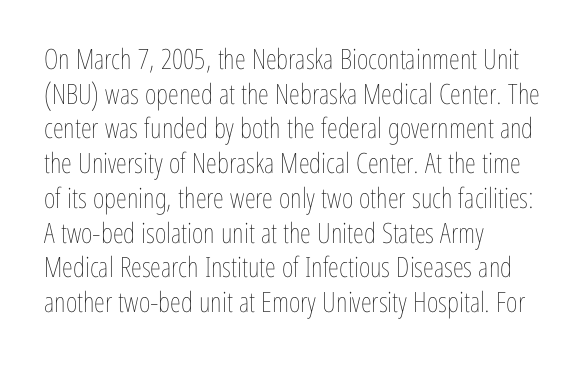
Plain, unruled lines of type. No heavy texture on the line: the type isn't bold. The letters stand upright; this is a roman face. The paragraph has a hard left edge and a soft right edge.
